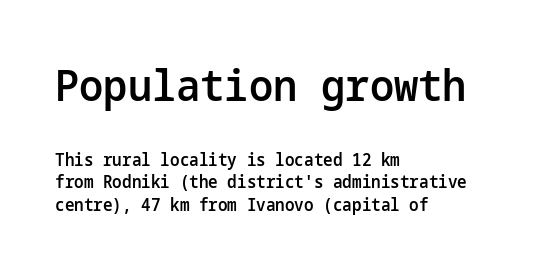
Q: Is the text bold? A: Semi-bold.
Q: Is the text italic (slanted)? A: No, it is upright.
Q: Is the typeface a serif or a sans-serif typeface? A: Sans-serif.
Q: Is the text underlined? A: No.
Q: How is the paragraph aligned? A: Left-aligned.
Q: Is the spacing between letters normal or unusually wide? A: Normal.
Q: Is the spacing between lines tight, normal or loose? A: Normal.
Q: Which block of text is set in a larger size, the first (top) or the second (bottom)? A: The first (top) one.
Q: Width (condensed, normal, or wide)? A: Normal.
Q: Stroke contrast? A: Low.
Q: x-height? A: Medium.
